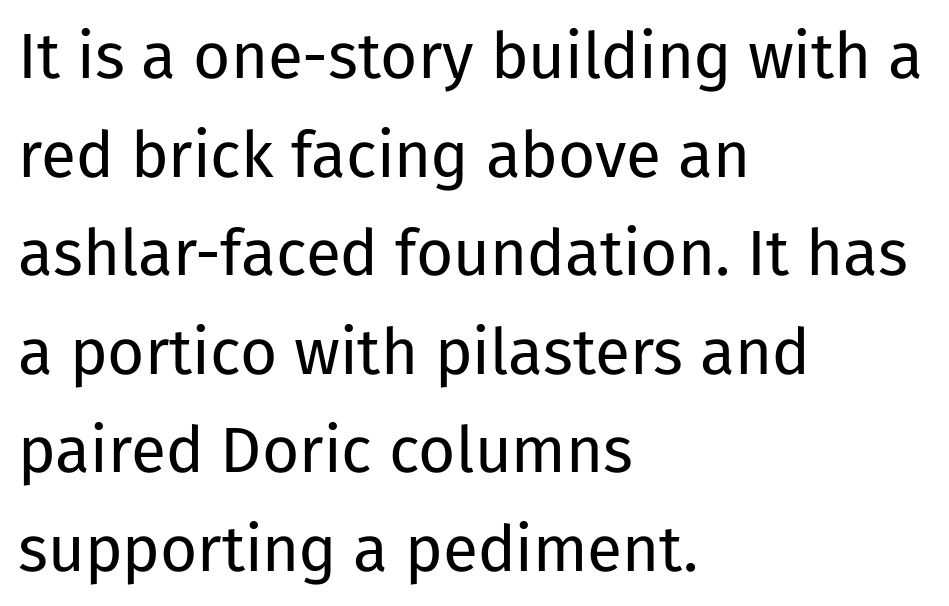
The image shows 64 px regular-weight sans-serif type, upright; set left-aligned, normal line spacing (1.54x), normal letter spacing, not underlined; low stroke contrast and a medium x-height.
